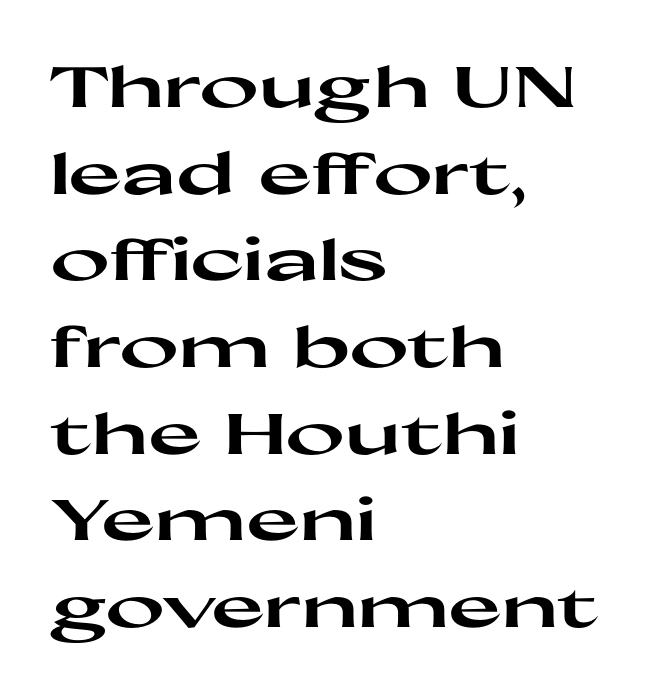
Default kerning and tracking; the words read as compact shapes. Caption: bold face, heavy strokes. The rows are spaced the way most documents space them. The zone under the glyphs is completely vacant. Ascenders rise straight up at ninety degrees.
